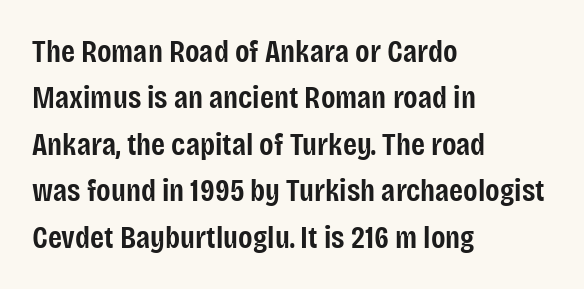
{"serif": "no", "italic": "no", "bold": "semi", "weight": "semibold", "width": "condensed", "stroke_contrast": "low", "x_height": "large", "monospaced": "no", "underline": "no", "align": "left", "line_spacing": "normal", "line_spacing_ratio": 1.45, "letter_spacing": "normal", "letter_spacing_em": 0.0, "glyph_px": 32}
